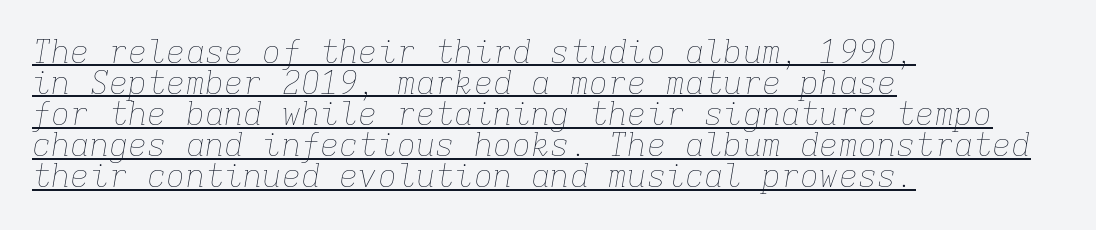
Q: Is the text bold? A: No.
Q: Is the text italic (slanted)? A: Yes, it leans right by about 9 degrees.
Q: Is the text underlined? A: Yes.
Q: How is the paragraph aligned? A: Left-aligned.
Q: Is the spacing between letters normal or unusually wide? A: Normal.
Q: Is the spacing between lines tight, normal or loose? A: Tight.
Q: Width (condensed, normal, or wide)? A: Normal.
Q: Stroke contrast? A: Low.
Q: x-height? A: Medium.
Q: Monospaced? A: Yes.
